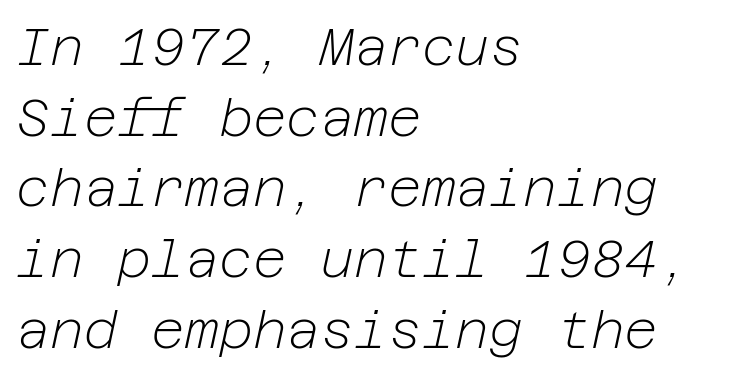
Slant detected: the letters are inclined. Baseline-to-baseline distance is the conventional proportion of letter height. The specimen omits any rule beneath the text block's lines. Casual observation: everything's shoved over to the left. Inter-character spacing is left at the font's built-in metrics. A quiet, ordinary-to-light weight characterises the typeface.
